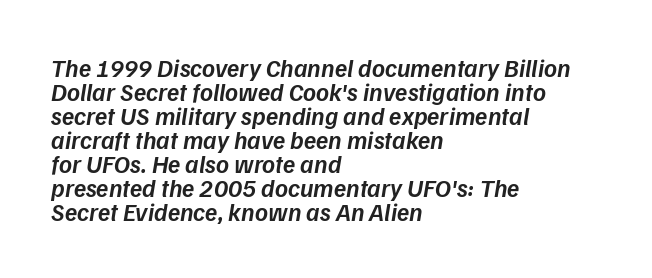
Q: Is the text bold? A: Semi-bold.
Q: Is the text italic (slanted)? A: Yes, it leans right by about 9 degrees.
Q: Is the text underlined? A: No.
Q: How is the paragraph aligned? A: Left-aligned.
Q: Is the spacing between letters normal or unusually wide? A: Normal.
Q: Is the spacing between lines tight, normal or loose? A: Tight.
